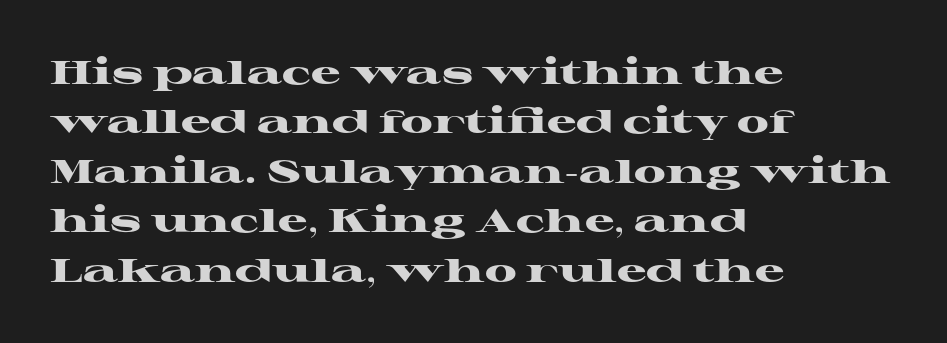
{"serif": "yes", "italic": "no", "bold": "yes", "weight": "heavy", "width": "wide", "stroke_contrast": "high", "x_height": "medium", "monospaced": "no", "underline": "no", "align": "left", "line_spacing": "normal", "line_spacing_ratio": 1.5, "letter_spacing": "normal", "letter_spacing_em": 0.0, "glyph_px": 33}
